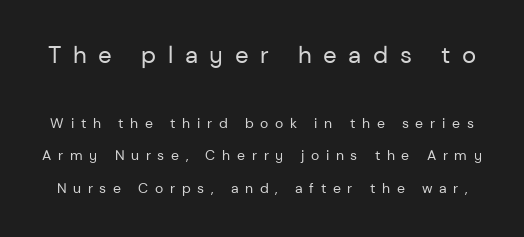
The image shows 24 px text type, upright; set loose line spacing (2.32x), unusually wide letter spacing (+0.48 em), not underlined; the first (top) block is 1.71x larger.
